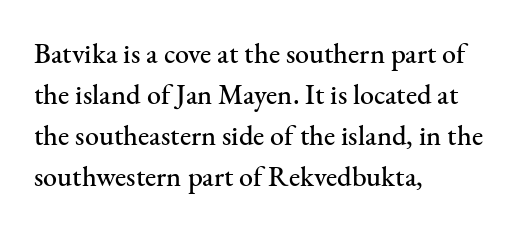
Q: Is the text italic (slanted)? A: No, it is upright.
Q: Is the typeface a serif or a sans-serif typeface? A: Serif.
Q: Is the text underlined? A: No.
Q: How is the paragraph aligned? A: Left-aligned.
Q: Is the spacing between letters normal or unusually wide? A: Normal.
Q: Is the spacing between lines tight, normal or loose? A: Normal.
Q: Width (condensed, normal, or wide)? A: Normal.
Q: Stroke contrast? A: Medium.
Q: x-height? A: Small.
Q: Monospaced? A: No.
